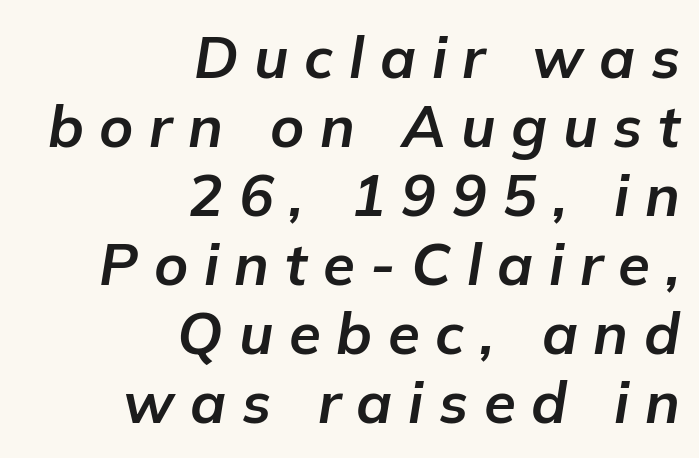
Which margin do the lines hug? The right one — the left edge is uneven. In terms of weight, the rendering is a true, heavy bold. What stands out about the letter spacing? Its width — letters are far apart. Every character sits at an angle, as italics do. The specimen omits any rule beneath the text block's lines. The letters advance in unequal steps, a hallmark of proportional type.
